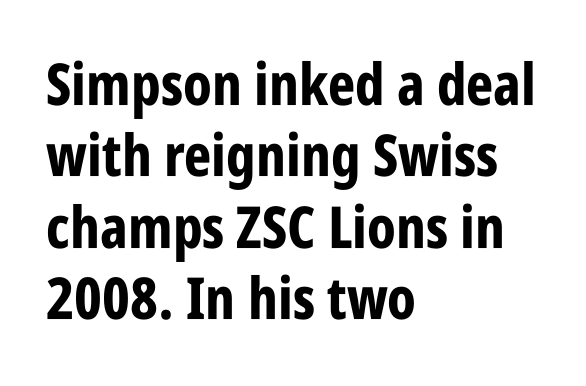
{"serif": "no", "italic": "no", "bold": "yes", "weight": "bold", "width": "condensed", "stroke_contrast": "low", "x_height": "large", "monospaced": "no", "underline": "no", "align": "left", "line_spacing_ratio": 1.23, "letter_spacing": "normal", "letter_spacing_em": 0.0, "glyph_px": 58}
